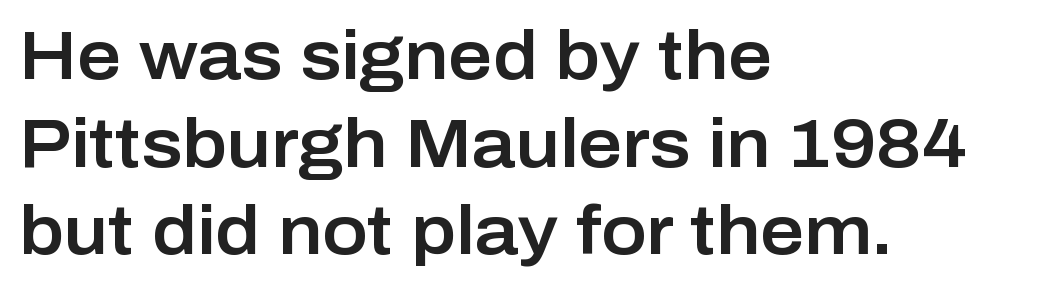
The image shows 68 px sans-serif type, upright; set left-aligned, normal line spacing (1.29x), normal letter spacing, not underlined; low stroke contrast and a medium x-height.
